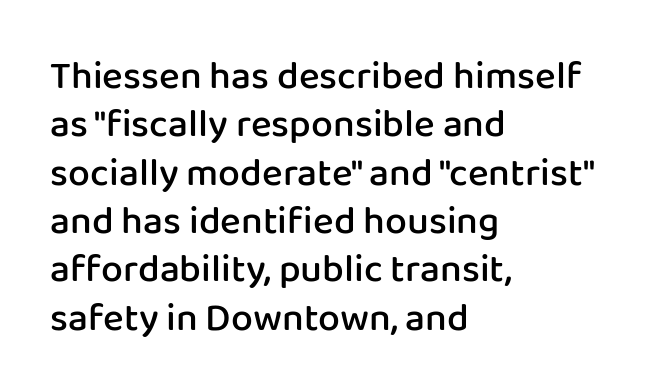
The image shows 39 px semibold sans-serif type, upright; set left-aligned, line spacing 1.24x, normal letter spacing, not underlined; low stroke contrast and a medium x-height.
